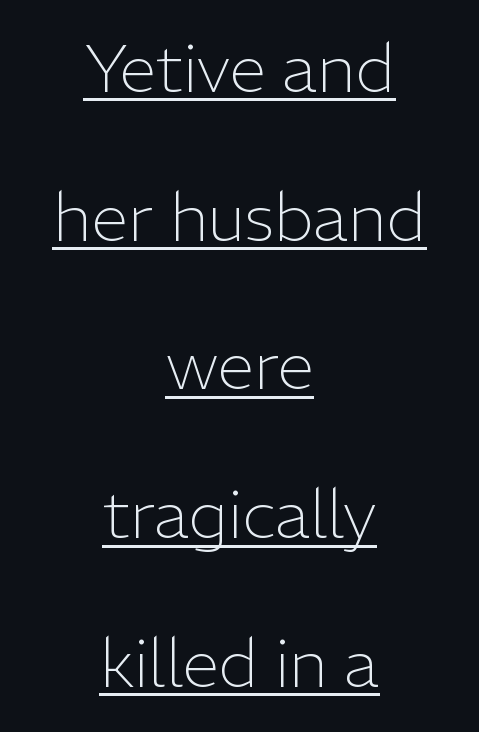
Q: Is the text bold? A: No.
Q: Is the text italic (slanted)? A: No, it is upright.
Q: Is the typeface a serif or a sans-serif typeface? A: Sans-serif.
Q: Is the text underlined? A: Yes.
Q: How is the paragraph aligned? A: Centered.
Q: Is the spacing between letters normal or unusually wide? A: Normal.
Q: Is the spacing between lines tight, normal or loose? A: Loose.
Q: Width (condensed, normal, or wide)? A: Normal.
Q: Stroke contrast? A: Low.
Q: x-height? A: Medium.
Q: Monospaced? A: No.
